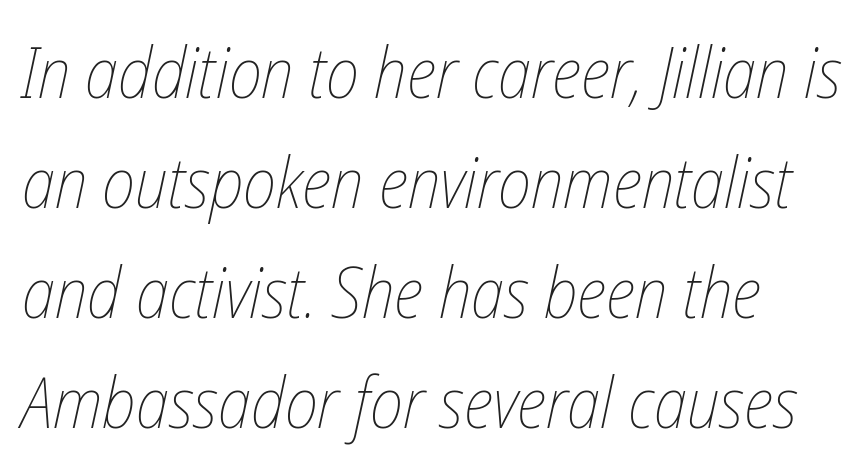
The font sits on the lighter half of the weight spectrum, regular included. The paragraph has a hard left edge and a soft right edge. This rendering features lettering with no underline. Tall strokes in this sample are angled rather than plumb.
